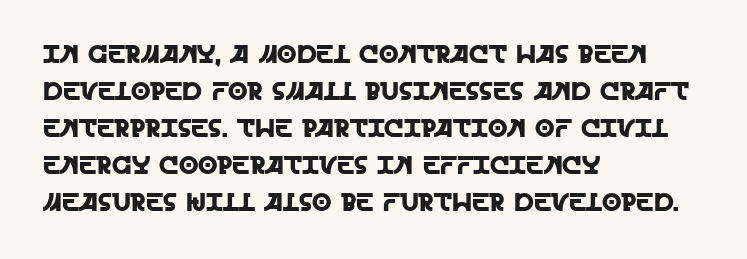
The image shows 25 px text type, upright; set left-aligned, normal line spacing (1.48x), normal letter spacing, not underlined.
